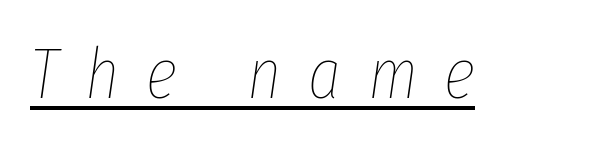
You can tell it's italic because the verticals aren't actually vertical. Spacing verdict: proportional, widths tailored to each character. Think standard paragraph weight, or any step lighter than that. Beneath each row of characters lies a ruled line. Honestly, the letter spacing is so wide it's the main thing you notice.
